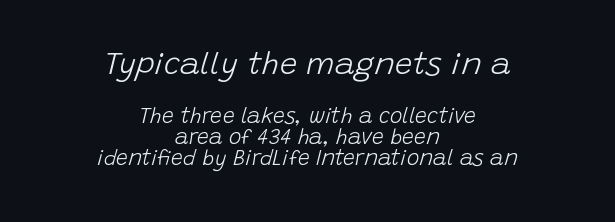
The image shows 31 px light type, italic (leaning right); set centered, tight line spacing (1.0x), normal letter spacing, not underlined; the first (top) block is 1.48x larger; low stroke contrast and a large x-height.
